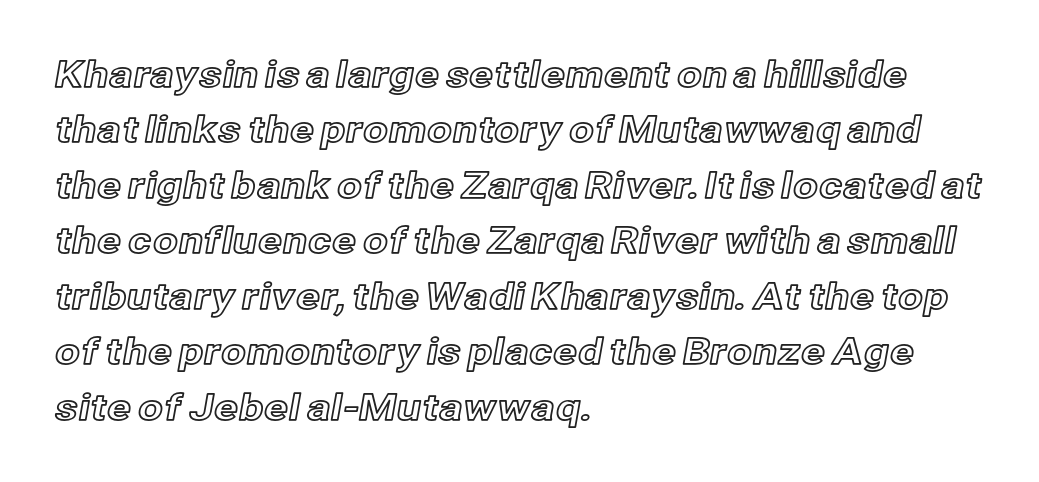
The image shows 36 px text type; set left-aligned, normal line spacing (1.54x), normal letter spacing, not underlined; a medium x-height.
